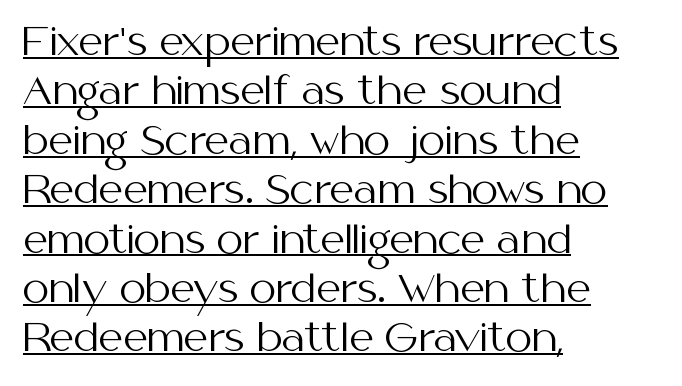
The image shows 38 px regular-weight sans-serif type, upright; set left-aligned, normal line spacing (1.3x), normal letter spacing, underlined; medium stroke contrast and a medium x-height.
